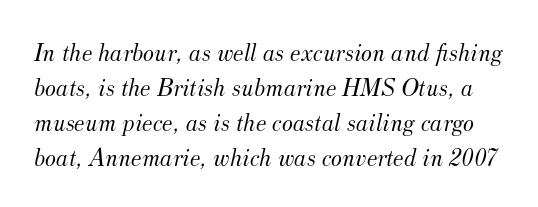
Q: Is the text bold? A: No.
Q: Is the text italic (slanted)? A: Yes, it leans right by about 12 degrees.
Q: Is the text underlined? A: No.
Q: Is the spacing between letters normal or unusually wide? A: Normal.
Q: Is the spacing between lines tight, normal or loose? A: Normal.
